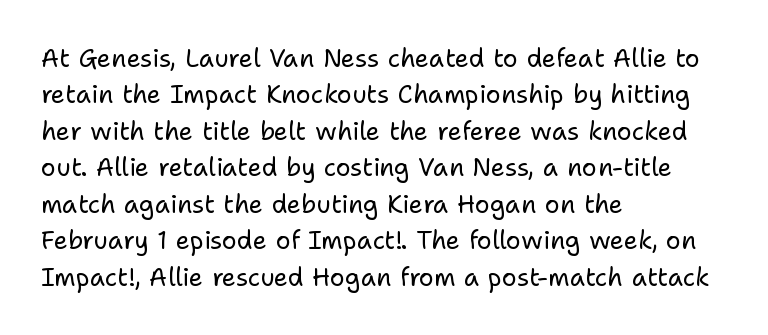
{"italic": "no", "bold": "no", "underline": "no", "align": "left", "line_spacing": "normal", "line_spacing_ratio": 1.46, "letter_spacing": "normal", "letter_spacing_em": 0.0, "glyph_px": 25}
